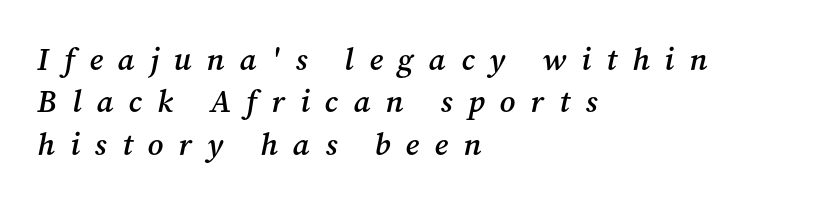
{"serif": "yes", "italic": "yes", "lean": "right", "slant_degrees": 12, "bold": "semi", "weight": "semibold", "width": "normal", "stroke_contrast": "medium", "x_height": "medium", "monospaced": "no", "underline": "no", "align": "left", "line_spacing": "normal", "line_spacing_ratio": 1.37, "letter_spacing": "wide", "letter_spacing_em": 0.49, "glyph_px": 31}
